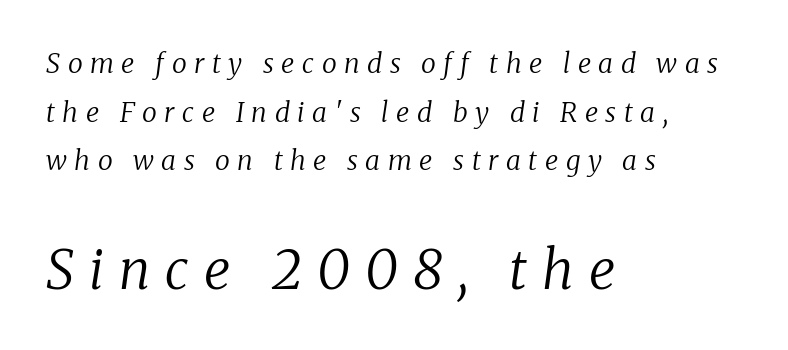
The image shows 54 px regular-weight serif type, italic (leaning right); set left-aligned, line spacing 1.8x, unusually wide letter spacing (+0.28 em), not underlined; the second (bottom) block is 2.0x larger; low stroke contrast and a medium x-height.
